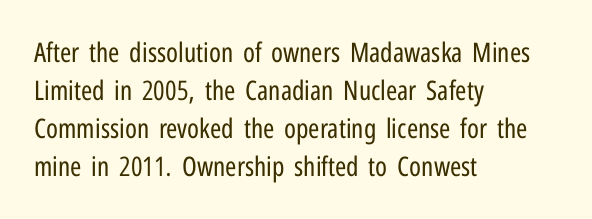
{"italic": "no", "bold": "no", "underline": "no", "align": "left", "line_spacing": "normal", "line_spacing_ratio": 1.41, "letter_spacing": "normal", "letter_spacing_em": 0.0, "glyph_px": 27}
